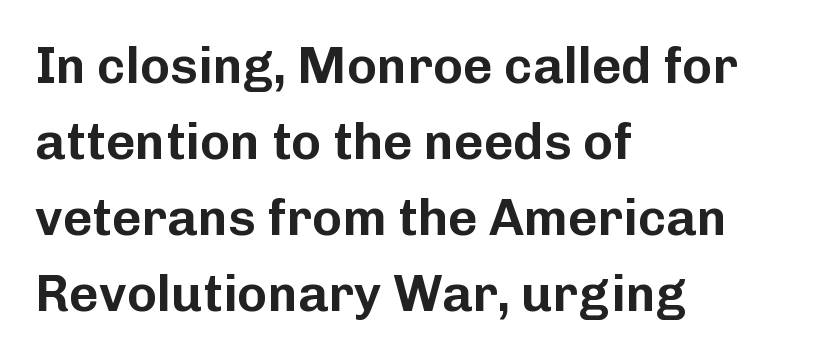
Q: Is the text italic (slanted)? A: No, it is upright.
Q: Is the typeface a serif or a sans-serif typeface? A: Sans-serif.
Q: Is the text underlined? A: No.
Q: How is the paragraph aligned? A: Left-aligned.
Q: Is the spacing between letters normal or unusually wide? A: Normal.
Q: Is the spacing between lines tight, normal or loose? A: Normal.
Q: Width (condensed, normal, or wide)? A: Normal.
Q: Stroke contrast? A: Low.
Q: x-height? A: Medium.
Q: Monospaced? A: No.
